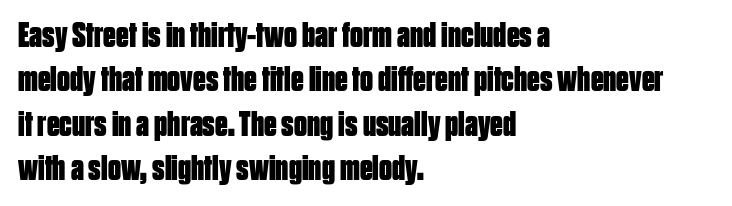
Q: Is the text bold? A: Yes.
Q: Is the text italic (slanted)? A: No, it is upright.
Q: Is the typeface a serif or a sans-serif typeface? A: Sans-serif.
Q: Is the text underlined? A: No.
Q: How is the paragraph aligned? A: Left-aligned.
Q: Is the spacing between letters normal or unusually wide? A: Normal.
Q: Width (condensed, normal, or wide)? A: Condensed.
Q: Stroke contrast? A: Low.
Q: x-height? A: Large.
Q: Monospaced? A: No.
